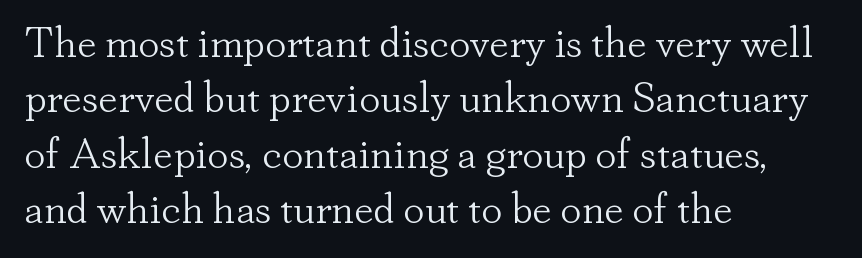
Q: Is the text bold? A: No.
Q: Is the text italic (slanted)? A: No, it is upright.
Q: Is the typeface a serif or a sans-serif typeface? A: Serif.
Q: Is the text underlined? A: No.
Q: How is the paragraph aligned? A: Left-aligned.
Q: Is the spacing between letters normal or unusually wide? A: Normal.
Q: Is the spacing between lines tight, normal or loose? A: Normal.
Q: Width (condensed, normal, or wide)? A: Normal.
Q: Stroke contrast? A: Low.
Q: x-height? A: Small.
Q: Monospaced? A: No.
